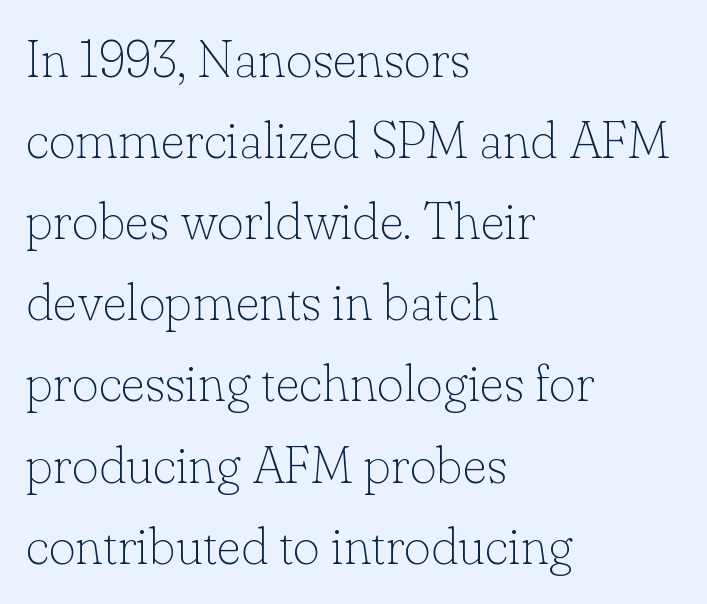
The image shows 52 px thin serif type, upright; set left-aligned, normal line spacing (1.56x), normal letter spacing, not underlined; low stroke contrast and a small x-height.
